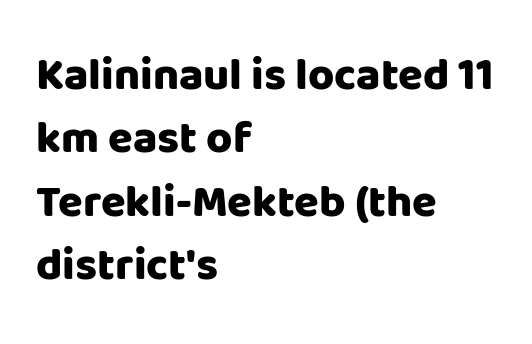
{"serif": "no", "italic": "no", "bold": "yes", "weight": "heavy", "width": "normal", "stroke_contrast": "low", "x_height": "large", "monospaced": "no", "underline": "no", "align": "left", "line_spacing": "normal", "line_spacing_ratio": 1.41, "letter_spacing": "normal", "letter_spacing_em": 0.0, "glyph_px": 45}
